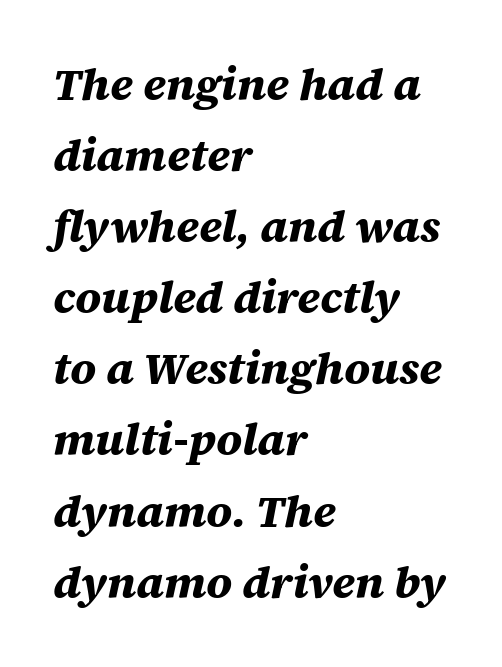
Compared with ordinary roman type, these characters are visibly tilted. These lines carry a lot of weight — the face is fully bold. How would I describe the line gaps? Plain and ordinary. The passage shown is typed in a proportional face where columns would drift. Standard letterfit; no display-style spreading of the glyphs.
